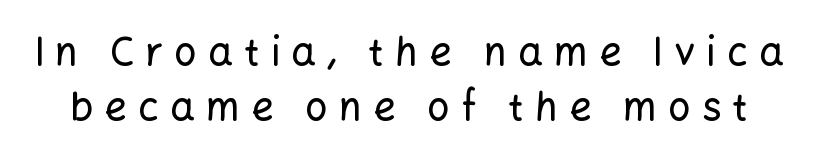
Evenly set lines give the paragraph a standard silhouette. Check under the words: just untouched page. The glyphs in this specimen are sans serif. Character widths vary here, with narrow letters taking less room than wide ones. The lettering stays uniformly vertical, giving the passage a roman look. Each word looks stretched out because of the extra space between its letters.
